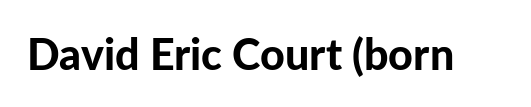
{"serif": "no", "italic": "no", "bold": "yes", "weight": "bold", "width": "normal", "stroke_contrast": "low", "x_height": "medium", "monospaced": "no", "underline": "no", "letter_spacing": "normal", "letter_spacing_em": 0.0, "glyph_px": 43}
